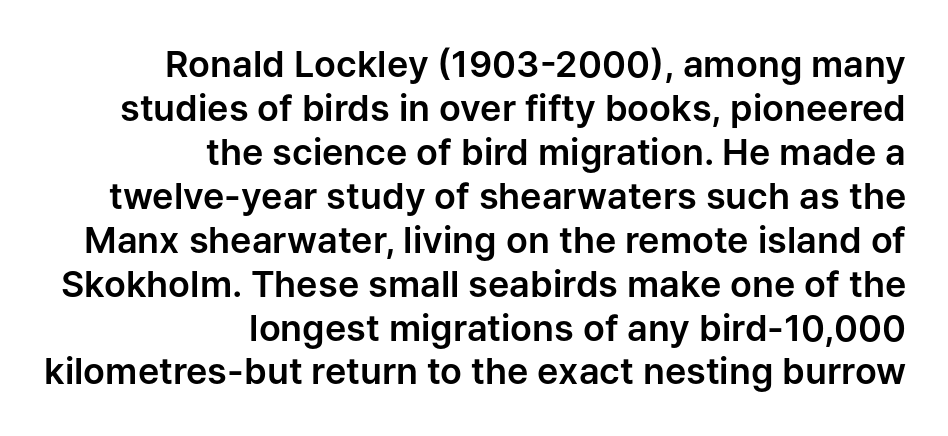
The image shows 36 px sans-serif type, upright; set right-aligned, line spacing 1.22x, normal letter spacing, not underlined; low stroke contrast and a medium x-height.
